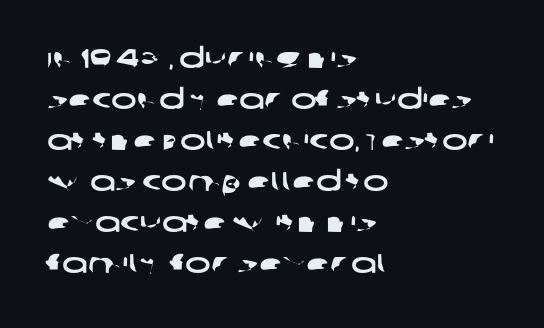
The paragraph has a hard left edge and a soft right edge. The leading is moderate, giving the passage an even texture. Has an underline been added? It has not. The line texture is even and compact thanks to regular tracking.
